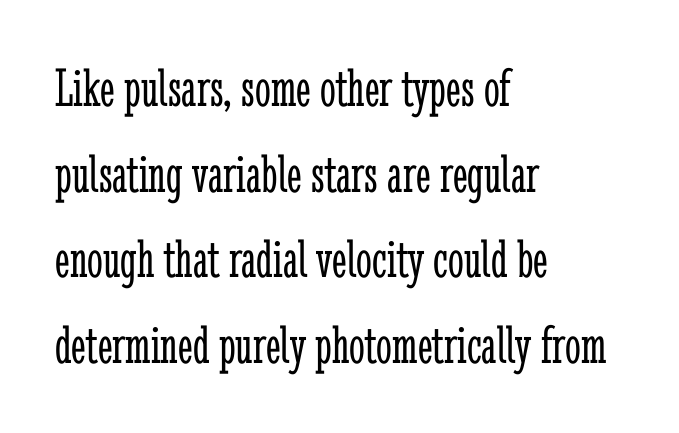
{"serif": "yes", "italic": "no", "bold": "no", "weight": "light", "width": "condensed", "stroke_contrast": "low", "x_height": "medium", "monospaced": "no", "underline": "no", "align": "left", "line_spacing": "normal", "line_spacing_ratio": 1.53, "letter_spacing": "normal", "letter_spacing_em": 0.0, "glyph_px": 56}
